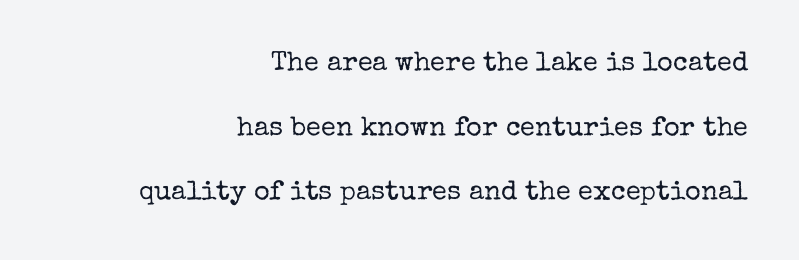
{"italic": "no", "bold": "no", "underline": "no", "align": "right", "line_spacing": "loose", "line_spacing_ratio": 2.39, "letter_spacing": "normal", "letter_spacing_em": 0.0, "glyph_px": 27}
